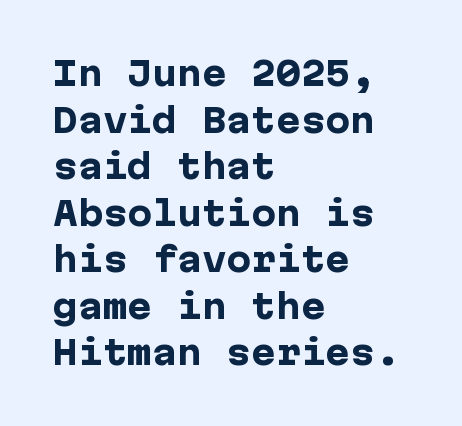
Quick note: not italic, upright. The characters look thick and weighty, a clear bold. The passage shown stacks its lines at a standard gap. The paragraph shown leans on its left margin. I'd call this a sans setting — the letters go barefoot. Caption: standard tracking, unaltered.
